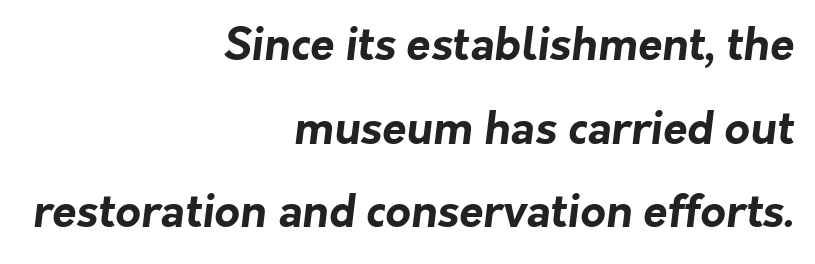
The image shows 44 px bold sans-serif type; set right-aligned, loose line spacing (1.9x), normal letter spacing, not underlined; low stroke contrast and a medium x-height.
